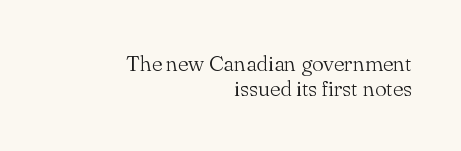
Where is the straight margin? On the right. How are the letters spaced? Ordinarily, with no added tracking. Upright lettering throughout. The strokes are not fattened; the text isn't bold. If you measured baseline to baseline, you'd find a short distance. Anything drawn beneath the words? Only blank space.
